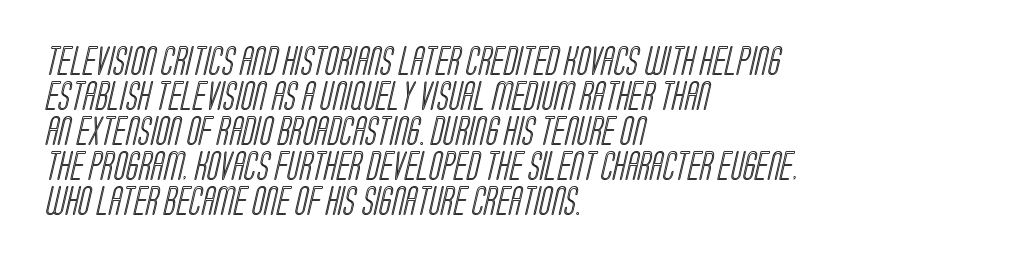
The image shows 29 px condensed type; set left-aligned, line spacing 1.21x, normal letter spacing, not underlined; a large x-height.
